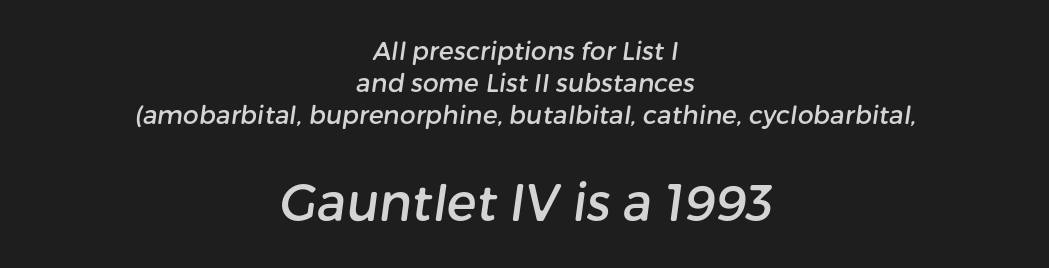
Q: Is the typeface a serif or a sans-serif typeface? A: Sans-serif.
Q: Is the text underlined? A: No.
Q: How is the paragraph aligned? A: Centered.
Q: Is the spacing between letters normal or unusually wide? A: Normal.
Q: Is the spacing between lines tight, normal or loose? A: Normal.
Q: Which block of text is set in a larger size, the first (top) or the second (bottom)? A: The second (bottom) one.
Q: Width (condensed, normal, or wide)? A: Normal.
Q: Stroke contrast? A: Low.
Q: x-height? A: Medium.
Q: Monospaced? A: No.
